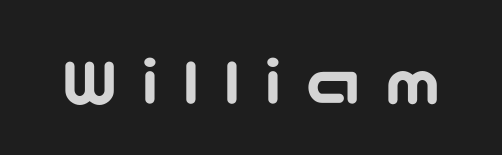
Students, note that the glyphs here are deliberately spaced far apart. The space directly below the letters is spotless. These lines were composed using upright roman letters. Grotesque or geometric, the face here clearly has no serifs.
